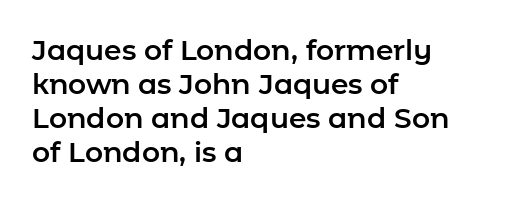
Q: Is the text italic (slanted)? A: No, it is upright.
Q: Is the typeface a serif or a sans-serif typeface? A: Sans-serif.
Q: Is the text underlined? A: No.
Q: How is the paragraph aligned? A: Left-aligned.
Q: Is the spacing between letters normal or unusually wide? A: Normal.
Q: Width (condensed, normal, or wide)? A: Normal.
Q: Stroke contrast? A: Low.
Q: x-height? A: Medium.
Q: Monospaced? A: No.
